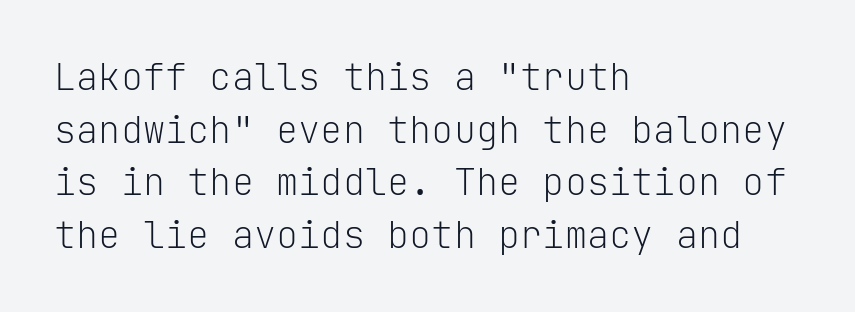
Q: Is the text bold? A: No.
Q: Is the text italic (slanted)? A: No, it is upright.
Q: Is the typeface a serif or a sans-serif typeface? A: Sans-serif.
Q: Is the text underlined? A: No.
Q: How is the paragraph aligned? A: Left-aligned.
Q: Is the spacing between letters normal or unusually wide? A: Normal.
Q: Is the spacing between lines tight, normal or loose? A: Normal.
Q: Width (condensed, normal, or wide)? A: Normal.
Q: Stroke contrast? A: Low.
Q: x-height? A: Medium.
Q: Monospaced? A: Yes.
